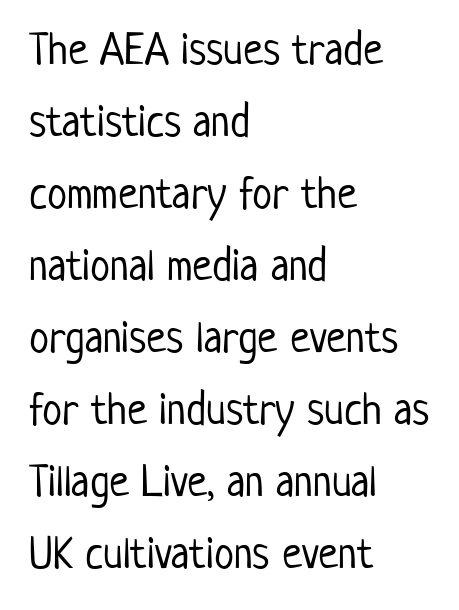
Leading: standard. The tracking reads as untouched default to a designer's eye. Note: no serifs on the glyphs. The letters advance in unequal steps, a hallmark of proportional type. The rendering anchors every line to the left-hand side. Unbolded letterforms with no extra heft.
